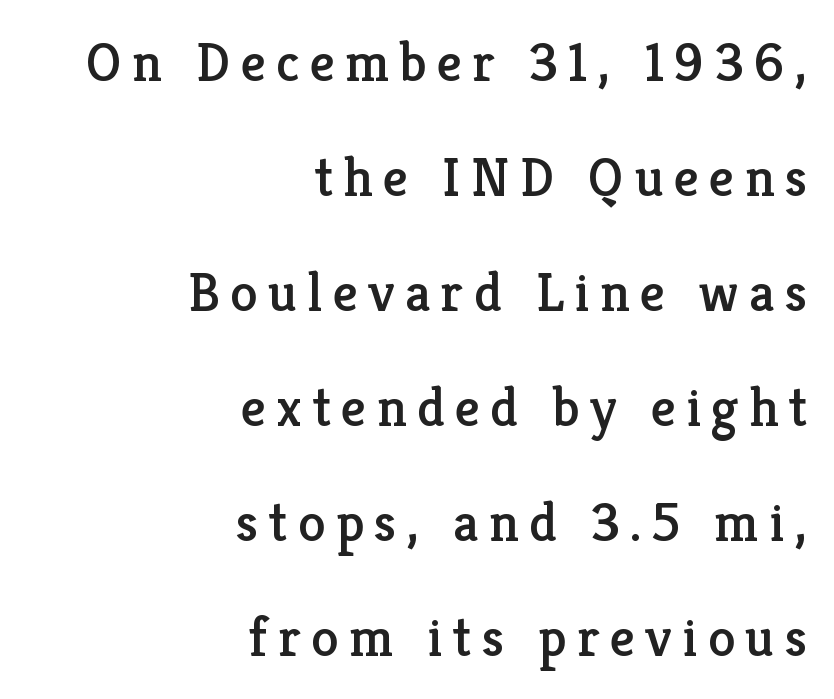
The zone under the glyphs is completely vacant. The passage shown is typed in a proportional face where columns would drift. The lettering stays uniformly vertical, giving the passage a roman look. In CSS terms this would be text-align: right. Summary of vertical rhythm: relaxed, with wide interline spacing. This rendering employs a face with finishing strokes, i.e., a serif.
